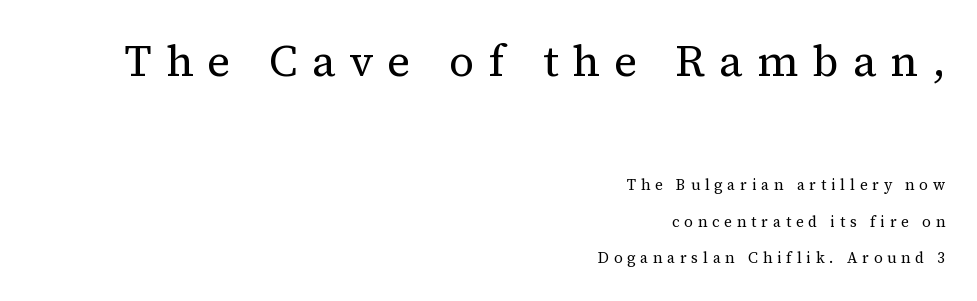
{"serif": "yes", "italic": "no", "bold": "no", "weight": "regular", "width": "normal", "stroke_contrast": "medium", "x_height": "medium", "monospaced": "no", "underline": "no", "align": "right", "line_spacing": "loose", "line_spacing_ratio": 2.45, "letter_spacing": "wide", "letter_spacing_em": 0.32, "larger_block": "first", "size_ratio": 2.93, "glyph_px": 44}
